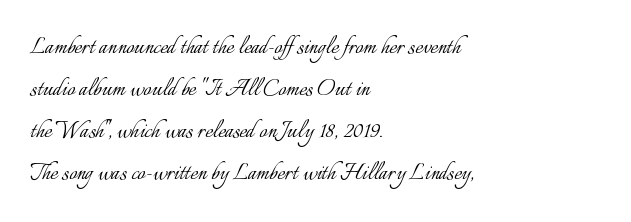
{"bold": "no", "weight": "light", "width": "normal", "stroke_contrast": "low", "x_height": "small", "monospaced": "no", "underline": "no", "align": "left", "line_spacing": "normal", "line_spacing_ratio": 1.5, "letter_spacing": "normal", "letter_spacing_em": 0.0, "glyph_px": 28}
